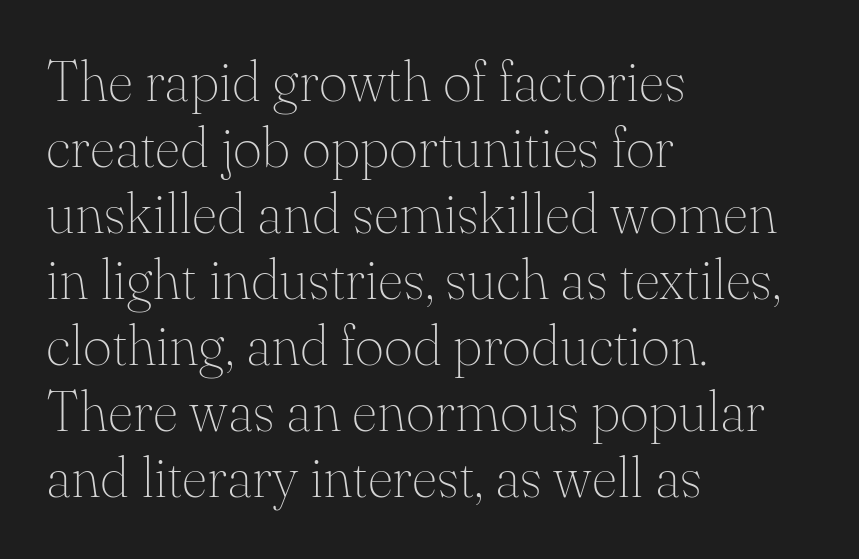
The image shows 56 px thin serif type, upright; set left-aligned, line spacing 1.18x, normal letter spacing, not underlined; medium stroke contrast and a small x-height.
